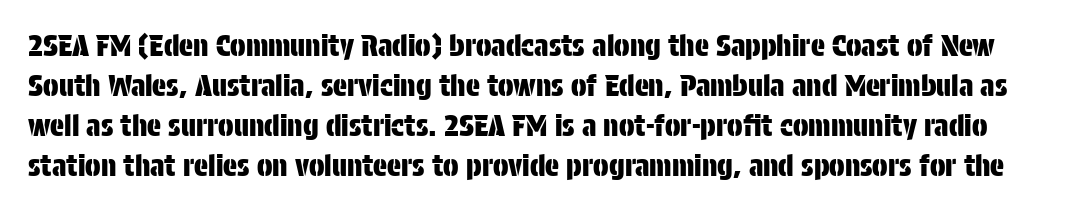
The space directly below the letters is spotless. Glyph-to-glyph distance matches everyday printed text. If you measured baseline to baseline, you'd find a middling distance. Nope, no serifs anywhere on these letters. Note the varied advance widths — an 'i' is clearly narrower than an 'm'.
